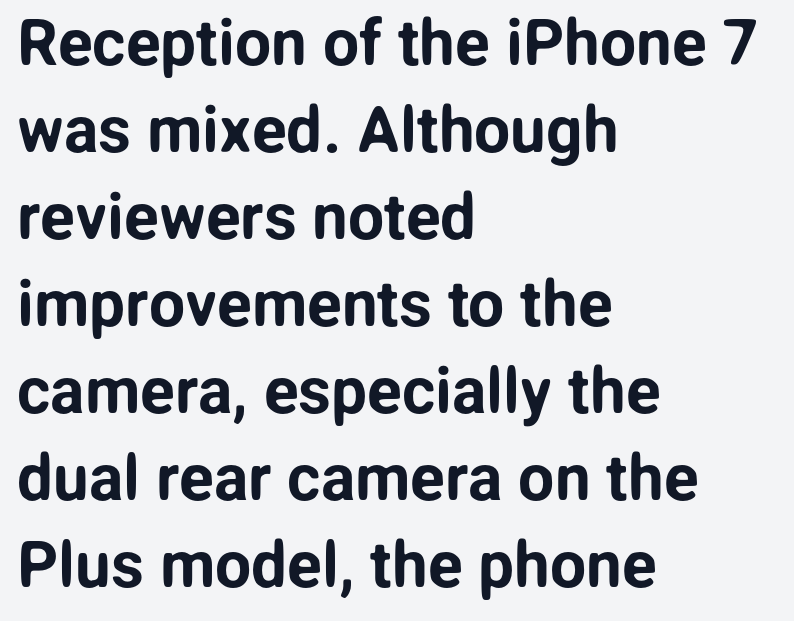
{"serif": "no", "italic": "no", "width": "normal", "stroke_contrast": "low", "x_height": "medium", "monospaced": "no", "underline": "no", "align": "left", "line_spacing": "normal", "line_spacing_ratio": 1.36, "letter_spacing": "normal", "letter_spacing_em": 0.0, "glyph_px": 64}
